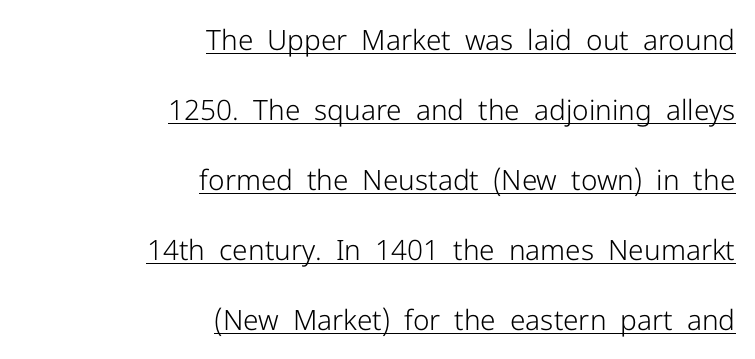
Q: Is the text bold? A: No.
Q: Is the text italic (slanted)? A: No, it is upright.
Q: Is the typeface a serif or a sans-serif typeface? A: Sans-serif.
Q: Is the text underlined? A: Yes.
Q: How is the paragraph aligned? A: Right-aligned.
Q: Is the spacing between letters normal or unusually wide? A: Normal.
Q: Is the spacing between lines tight, normal or loose? A: Loose.
Q: Width (condensed, normal, or wide)? A: Normal.
Q: Stroke contrast? A: Low.
Q: x-height? A: Medium.
Q: Monospaced? A: No.
